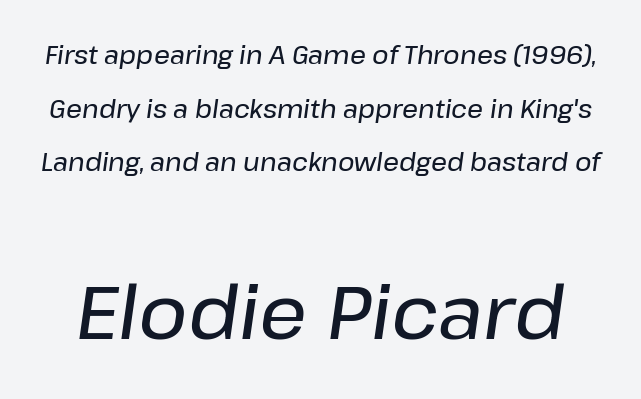
Q: Is the text italic (slanted)? A: Yes, it leans right by about 8 degrees.
Q: Is the text underlined? A: No.
Q: Is the spacing between letters normal or unusually wide? A: Normal.
Q: Is the spacing between lines tight, normal or loose? A: Loose.
Q: Which block of text is set in a larger size, the first (top) or the second (bottom)? A: The second (bottom) one.
Q: Width (condensed, normal, or wide)? A: Normal.
Q: Stroke contrast? A: Low.
Q: x-height? A: Medium.
Q: Monospaced? A: No.
